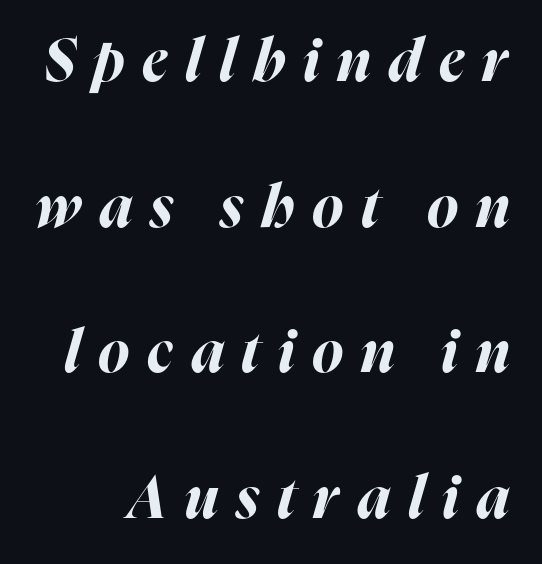
Notice how the stems are inclined rather than vertical — that's the hallmark of italics. Letters rest on an invisible, unmarked baseline. A typesetter would call this proportional, since set widths differ per character. Tracking here is generous; glyphs stand well apart from one another. A typesetter would call this leading open, well beyond the default. Thick stems and heavy bowls — unmistakably bold.
